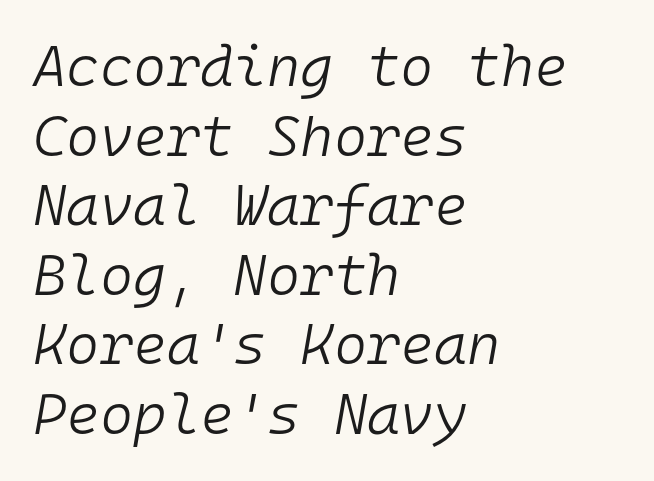
The image shows 57 px light type, italic (leaning right), monospaced; set left-aligned, line spacing 1.22x, normal letter spacing, not underlined; low stroke contrast and a medium x-height.
